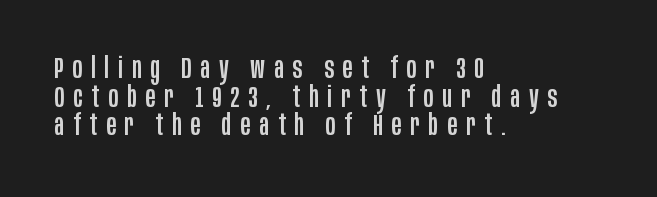
The image shows 29 px condensed sans-serif type, upright; set left-aligned, tight line spacing (0.99x), unusually wide letter spacing (+0.31 em), not underlined; low stroke contrast and a large x-height.
